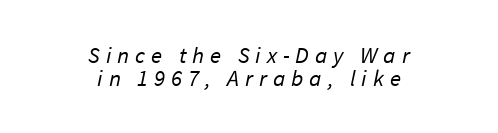
Honestly, the rows look squashed on top of each other. Descenders hang freely into open space. The letters are spread apart with noticeably loose tracking. Think standard paragraph weight, or any step lighter than that.
